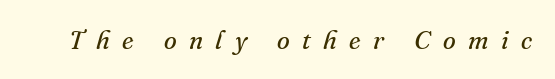
Q: Is the text bold? A: No.
Q: Is the text italic (slanted)? A: Yes, it leans right by about 16 degrees.
Q: Is the text underlined? A: No.
Q: Is the spacing between letters normal or unusually wide? A: Unusually wide.
